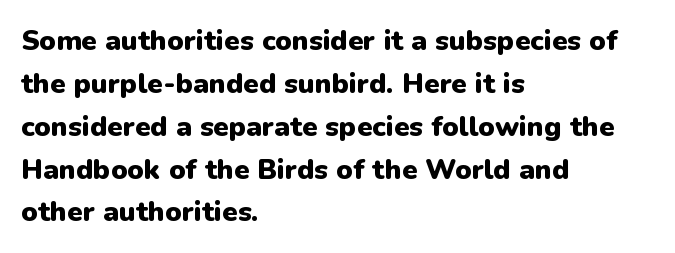
This rendering features lettering with no underline. Line spacing here is normal. The glyphs in this specimen are sans serif. No italicization has been applied; the sample stays upright. Visually the block forms a straight wall on the left and a jagged coastline on the right. Summary of weight: heavy, a full bold.
